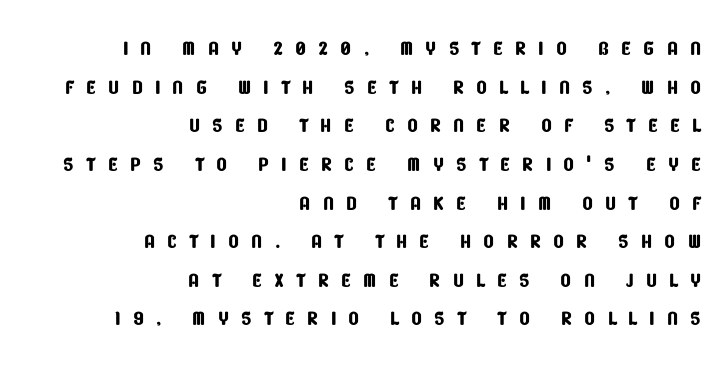
Observe the wide spacing: letters keep a clear distance from each other. Note: no serifs on the glyphs. Notice how descenders clear the ascenders below comfortably — that's standard leading. Anything drawn beneath the words? Only blank space.
